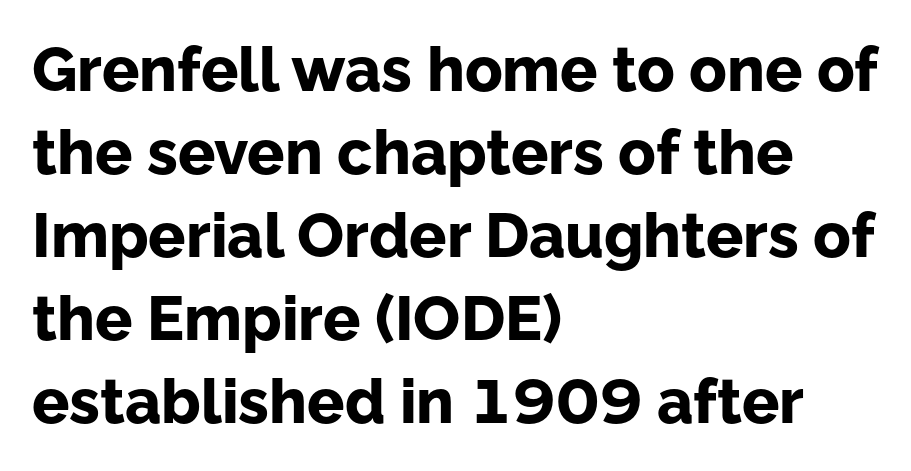
{"serif": "no", "italic": "no", "bold": "yes", "weight": "bold", "width": "normal", "stroke_contrast": "low", "x_height": "medium", "monospaced": "no", "underline": "no", "align": "left", "line_spacing": "normal", "line_spacing_ratio": 1.34, "letter_spacing": "normal", "letter_spacing_em": 0.0, "glyph_px": 62}
